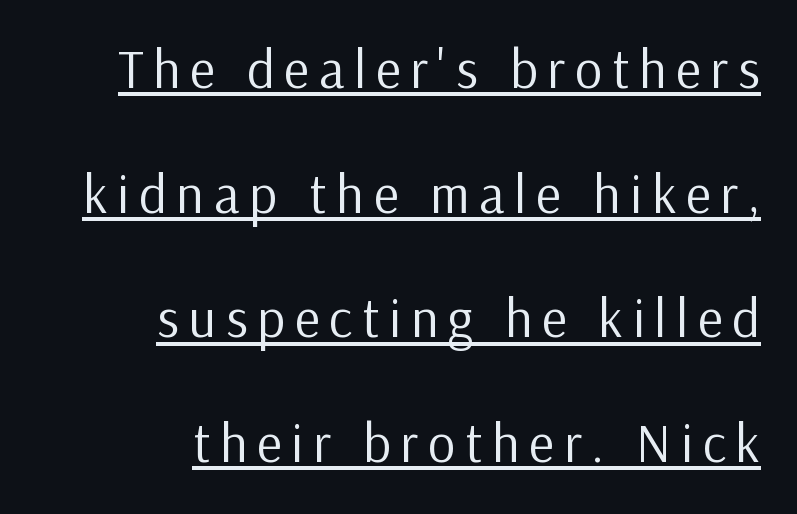
In terms of leading, this rendering errs on the spacious side. Looks like someone drew a line under every word here. Weight class: somewhere from thin through regular. Every row of glyphs terminates at an identical x-position on the right. Italic: no, the glyphs are upright roman.
